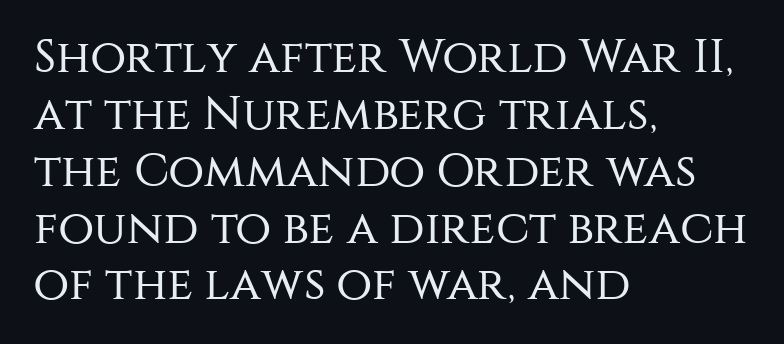
Q: Is the text bold? A: No.
Q: Is the text italic (slanted)? A: No, it is upright.
Q: Is the typeface a serif or a sans-serif typeface? A: Sans-serif.
Q: Is the text underlined? A: No.
Q: How is the paragraph aligned? A: Left-aligned.
Q: Is the spacing between letters normal or unusually wide? A: Normal.
Q: Width (condensed, normal, or wide)? A: Normal.
Q: Stroke contrast? A: Medium.
Q: x-height? A: Large.
Q: Monospaced? A: No.
